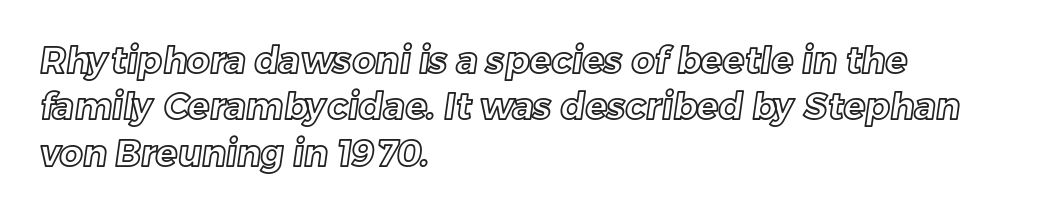
{"width": "normal", "x_height": "medium", "monospaced": "no", "underline": "no", "align": "left", "line_spacing": "normal", "line_spacing_ratio": 1.29, "letter_spacing": "normal", "letter_spacing_em": 0.0, "glyph_px": 36}
